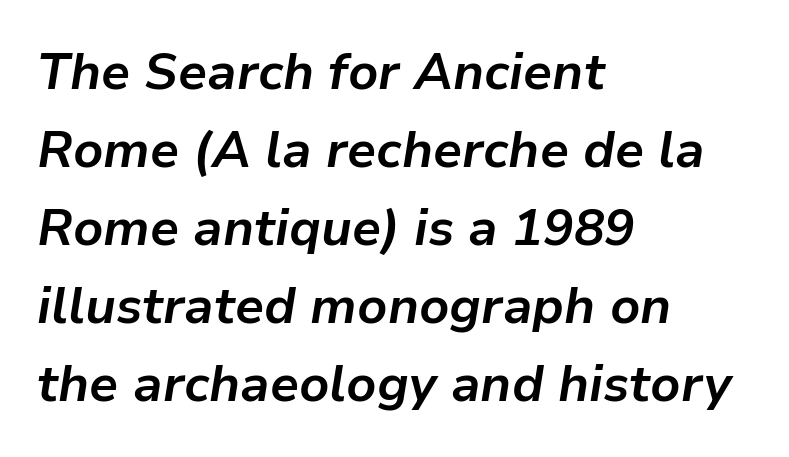
Q: Is the text bold? A: Yes.
Q: Is the text italic (slanted)? A: Yes, it leans right by about 9 degrees.
Q: Is the text underlined? A: No.
Q: How is the paragraph aligned? A: Left-aligned.
Q: Is the spacing between letters normal or unusually wide? A: Normal.
Q: Is the spacing between lines tight, normal or loose? A: Normal.
Q: Width (condensed, normal, or wide)? A: Normal.
Q: Stroke contrast? A: Low.
Q: x-height? A: Medium.
Q: Monospaced? A: No.
